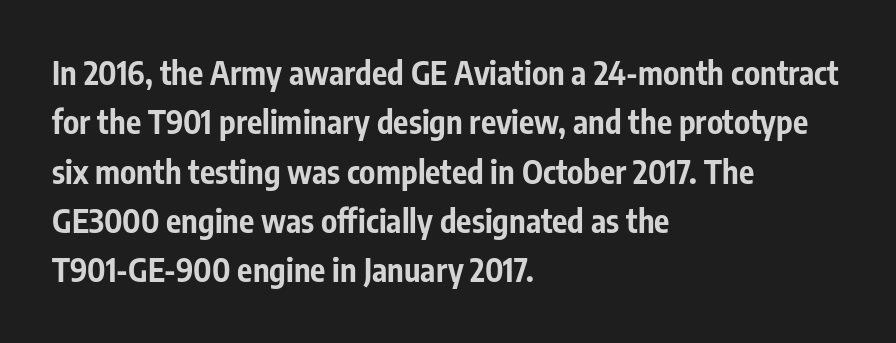
{"serif": "no", "italic": "no", "bold": "yes", "weight": "bold", "width": "condensed", "stroke_contrast": "low", "x_height": "medium", "monospaced": "no", "underline": "no", "align": "left", "line_spacing": "normal", "line_spacing_ratio": 1.54, "letter_spacing": "normal", "letter_spacing_em": 0.0, "glyph_px": 32}
